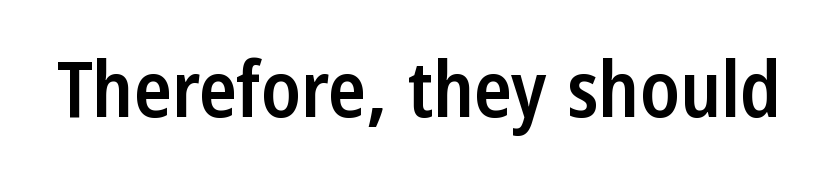
Tracking value appears to be zero — textbook default spacing. Letterform terminals end flat and unadorned throughout the passage. The rendering uses natural spacing where letterforms have individual widths. The specimen reads as upright at a glance. The space directly below the letters is spotless. Caption: semibold face, moderately heavy strokes.
